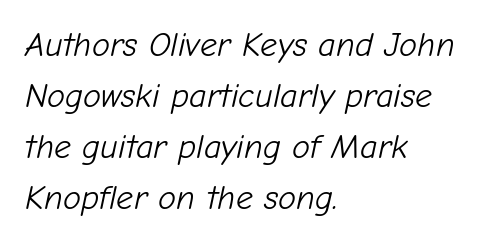
What's the leading like? Ordinary, nothing unusual. The gap between lines stays unmarked. No chunkiness to these letters — they're not bold. Honestly, the letter spacing is just normal — you wouldn't notice it. Looking at the ascenders, they clearly lean.
